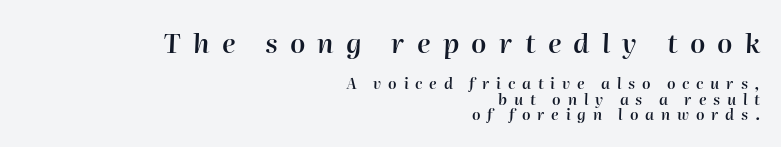
Q: Is the text bold? A: Semi-bold.
Q: Is the text italic (slanted)? A: Yes, it leans right by about 2 degrees.
Q: Is the text underlined? A: No.
Q: How is the paragraph aligned? A: Right-aligned.
Q: Is the spacing between letters normal or unusually wide? A: Unusually wide.
Q: Is the spacing between lines tight, normal or loose? A: Tight.
Q: Which block of text is set in a larger size, the first (top) or the second (bottom)? A: The first (top) one.
